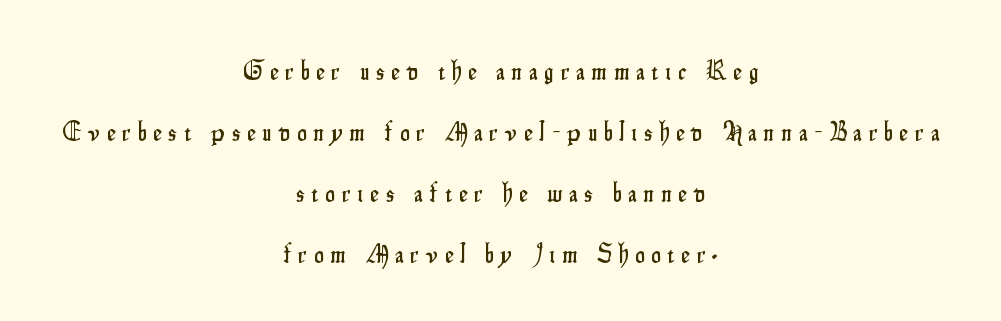
{"italic": "no", "underline": "no", "align": "center", "line_spacing": "loose", "line_spacing_ratio": 2.26, "letter_spacing": "wide", "letter_spacing_em": 0.26, "glyph_px": 27}
